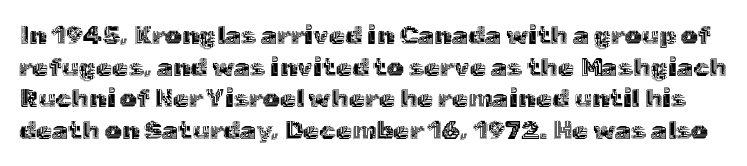
Is there any slant? The stems are plumb. Nobody drew a line under any word here. Characters follow at the spacing the type designer built in.
